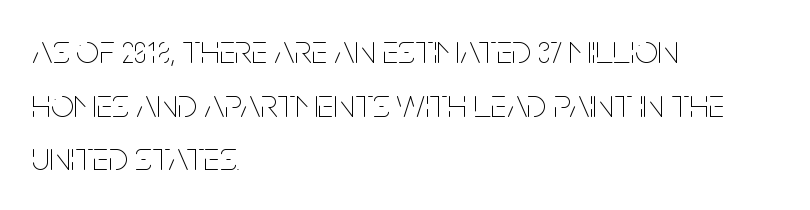
Spacing verdict: proportional, widths tailored to each character. Baseline-to-baseline distance is the conventional proportion of letter height. Spacing between characters is what you'd get straight out of the box. Every stem runs plumb, perpendicular to the baseline. Stems and bowls with no extra thickness — not bold.
